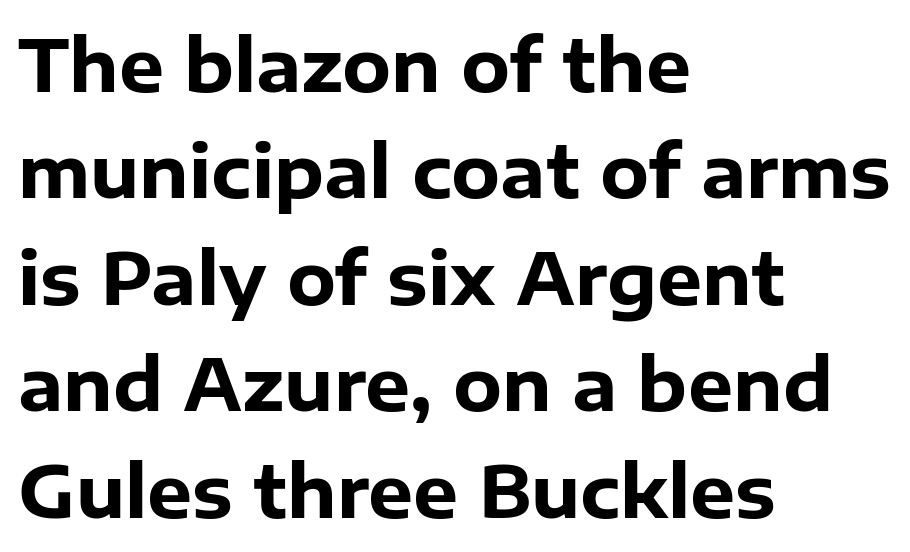
The image shows 71 px heavy sans-serif type, upright; set left-aligned, normal line spacing (1.5x), normal letter spacing, not underlined; low stroke contrast and a medium x-height.
